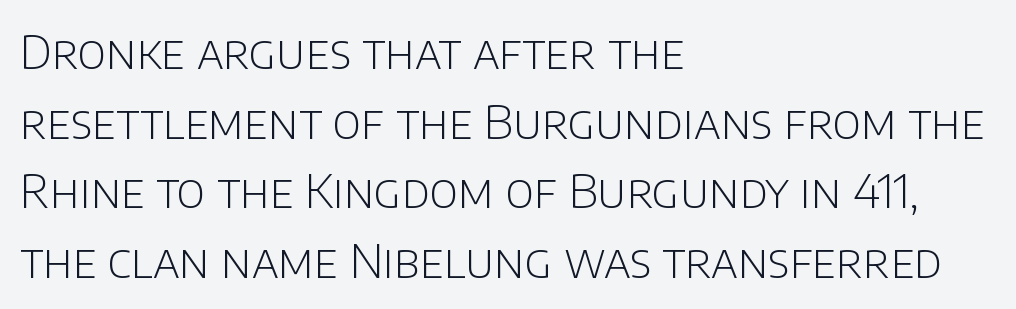
{"serif": "no", "italic": "no", "bold": "no", "weight": "light", "width": "normal", "stroke_contrast": "low", "x_height": "large", "monospaced": "no", "underline": "no", "align": "left", "line_spacing": "normal", "line_spacing_ratio": 1.48, "letter_spacing": "normal", "letter_spacing_em": 0.0, "glyph_px": 47}
